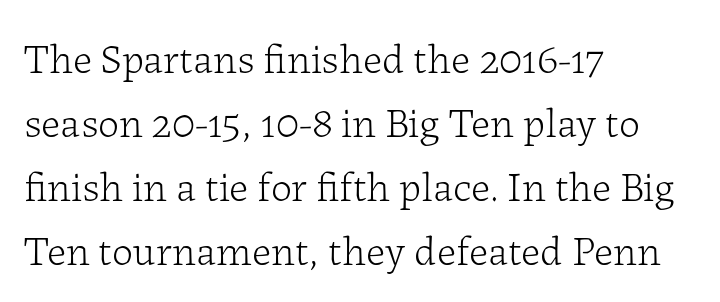
Q: Is the text bold? A: No.
Q: Is the text italic (slanted)? A: No, it is upright.
Q: Is the typeface a serif or a sans-serif typeface? A: Serif.
Q: Is the text underlined? A: No.
Q: How is the paragraph aligned? A: Left-aligned.
Q: Is the spacing between letters normal or unusually wide? A: Normal.
Q: Is the spacing between lines tight, normal or loose? A: Normal.
Q: Width (condensed, normal, or wide)? A: Normal.
Q: Stroke contrast? A: Low.
Q: x-height? A: Medium.
Q: Monospaced? A: No.
